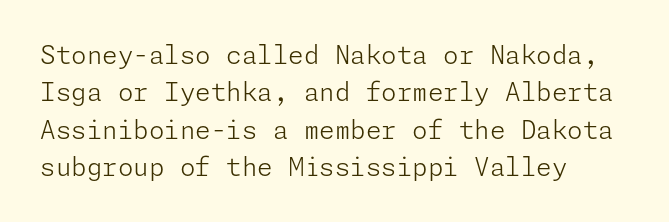
The image shows 25 px text type, upright; set left-aligned, normal line spacing (1.5x), normal letter spacing, not underlined.
